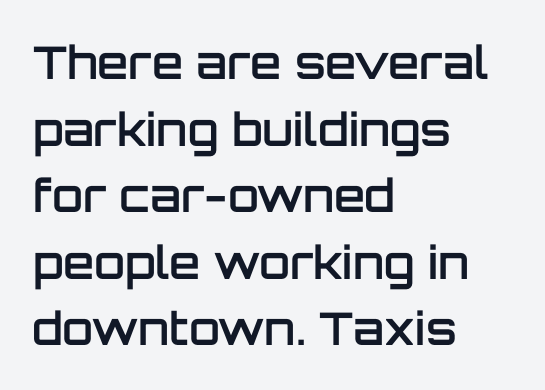
Q: Is the text bold? A: Semi-bold.
Q: Is the text italic (slanted)? A: No, it is upright.
Q: Is the typeface a serif or a sans-serif typeface? A: Sans-serif.
Q: Is the text underlined? A: No.
Q: How is the paragraph aligned? A: Left-aligned.
Q: Is the spacing between letters normal or unusually wide? A: Normal.
Q: Is the spacing between lines tight, normal or loose? A: Normal.
Q: Width (condensed, normal, or wide)? A: Normal.
Q: Stroke contrast? A: Low.
Q: x-height? A: Large.
Q: Monospaced? A: No.
